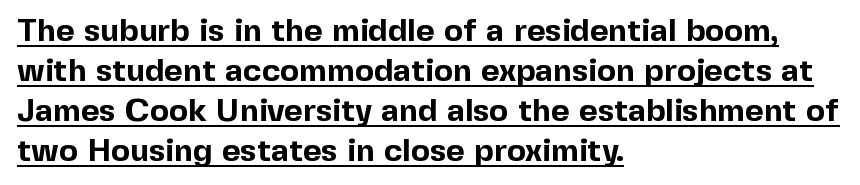
The image shows 32 px bold sans-serif type, upright; set left-aligned, normal line spacing (1.25x), normal letter spacing, underlined; a medium x-height.
